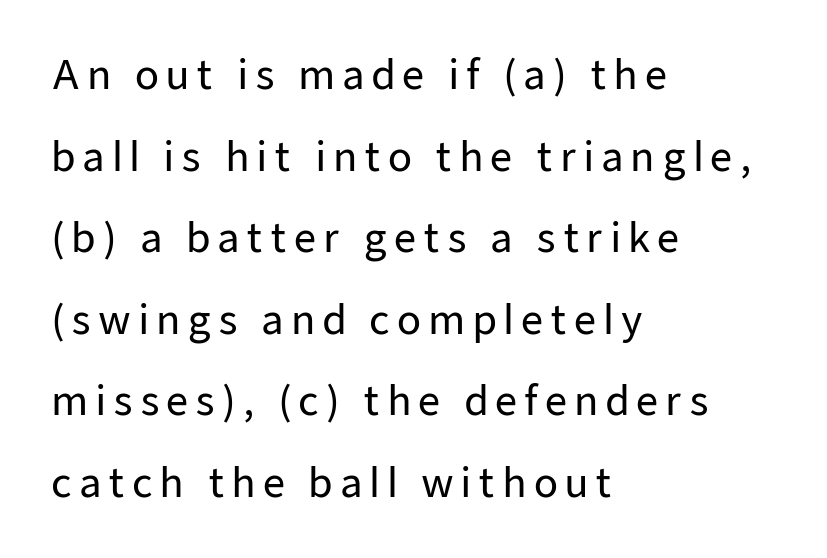
The image shows 39 px sans-serif type, upright; set left-aligned, loose line spacing (2.09x), not underlined; low stroke contrast and a medium x-height.
